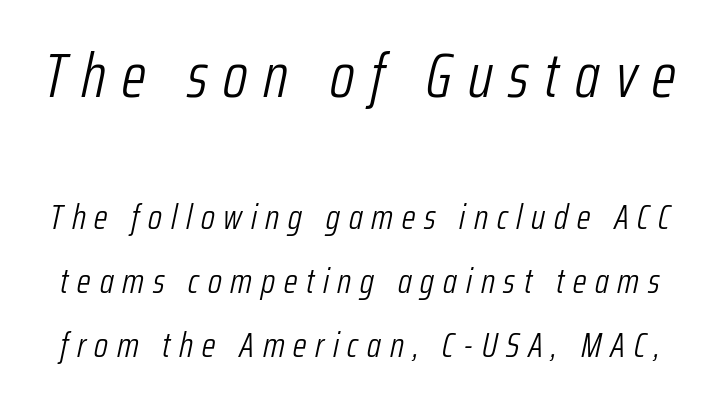
Q: Is the text bold? A: No.
Q: Is the text italic (slanted)? A: Yes, it leans right by about 12 degrees.
Q: Is the text underlined? A: No.
Q: Is the spacing between letters normal or unusually wide? A: Unusually wide.
Q: Which block of text is set in a larger size, the first (top) or the second (bottom)? A: The first (top) one.
Q: Width (condensed, normal, or wide)? A: Condensed.
Q: Stroke contrast? A: Low.
Q: x-height? A: Medium.
Q: Monospaced? A: No.
